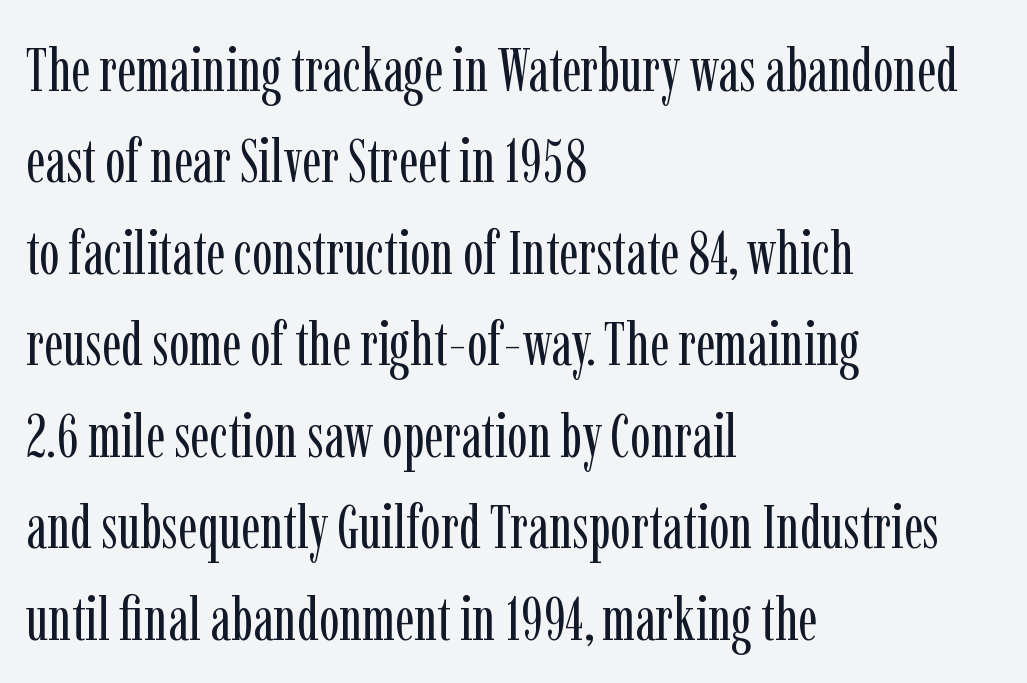
The image shows 61 px regular-weight, condensed serif type, upright; set left-aligned, normal line spacing (1.5x), normal letter spacing, not underlined; low stroke contrast and a medium x-height.
